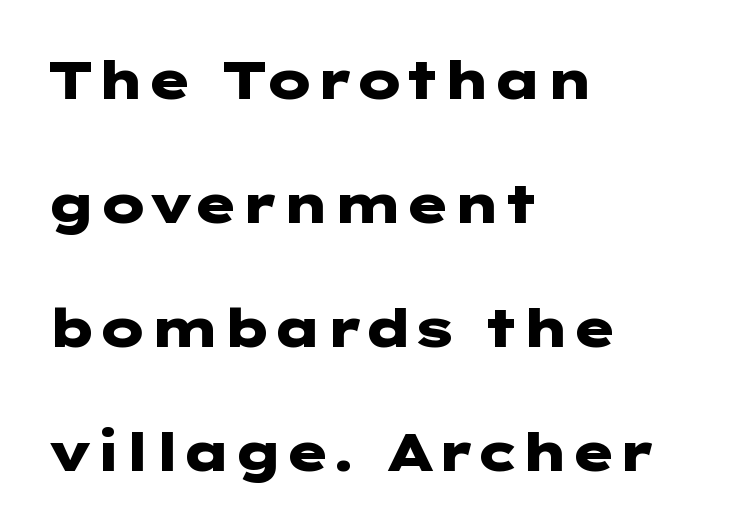
{"serif": "no", "italic": "no", "bold": "yes", "weight": "heavy", "width": "wide", "stroke_contrast": "low", "x_height": "medium", "underline": "no", "align": "left", "line_spacing": "loose", "line_spacing_ratio": 2.34, "letter_spacing": "normal", "letter_spacing_em": 0.0, "glyph_px": 53}
